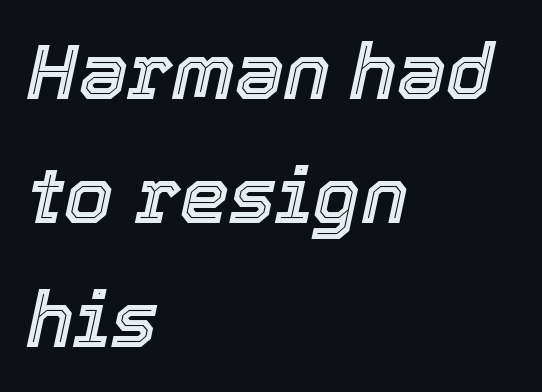
The image shows 78 px text type, italic (leaning right); set left-aligned, normal line spacing (1.59x), normal letter spacing, not underlined; a medium x-height.
